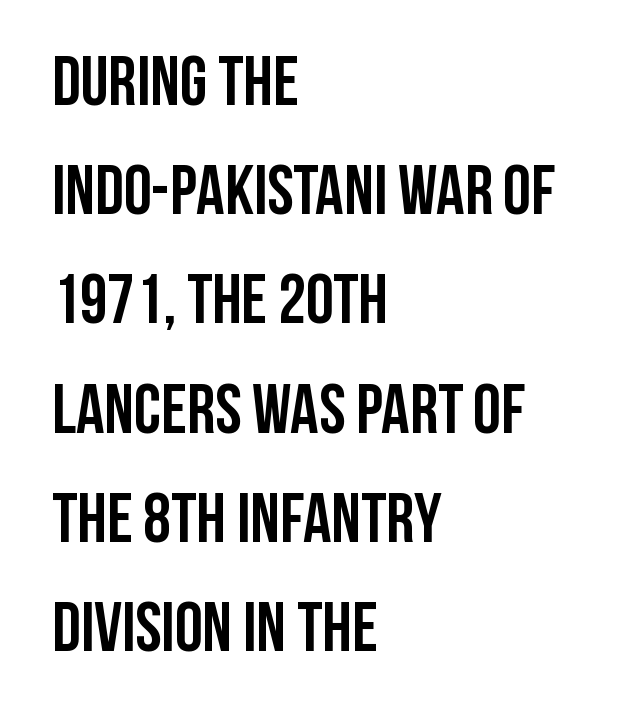
You could call the tracking neutral — neither tight nor loose. The compositor pushed each line to the left boundary. The designer left line spacing at the default. Is this a fixed-width face? No — the glyphs have proportional, varying widths. The characters display no serif detailing; their extremities are plain.
